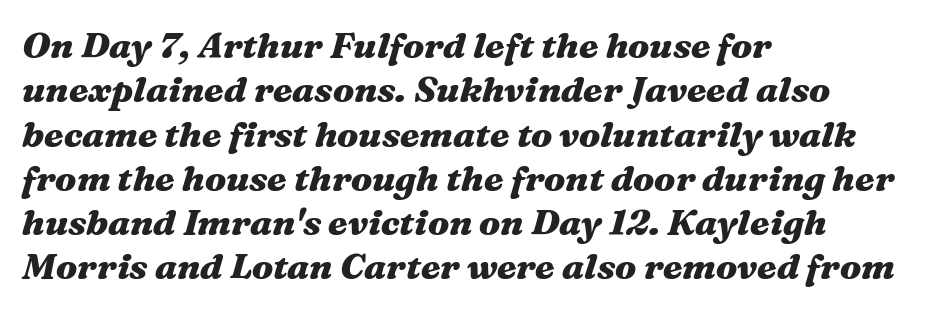
The image shows 36 px heavy, wide type, italic (leaning right); set left-aligned, line spacing 1.23x, normal letter spacing, not underlined; medium stroke contrast and a medium x-height.
